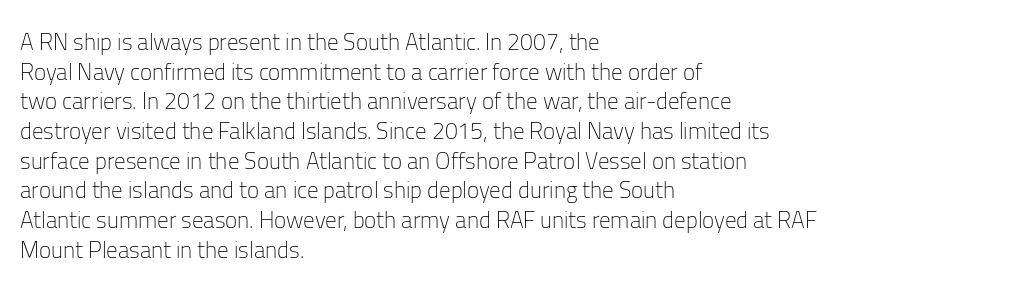
{"italic": "no", "bold": "no", "underline": "no", "align": "left", "line_spacing": "normal", "line_spacing_ratio": 1.29, "letter_spacing": "normal", "letter_spacing_em": 0.0, "glyph_px": 23}
